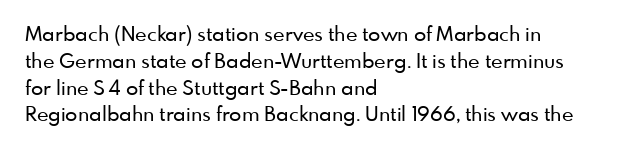
The vertical gap from one line to the next is medium. The letters sit at their default tracking, neither squeezed nor spread. A student would call this left alignment; a typographer would say flush left, rag right. Does the lettering tilt? It doesn't — this is upright.
